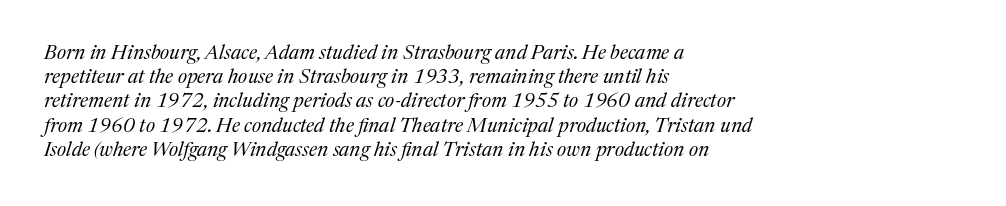
{"italic": "yes", "lean": "right", "slant_degrees": 17, "bold": "no", "underline": "no", "align": "left", "line_spacing_ratio": 1.21, "letter_spacing": "normal", "letter_spacing_em": 0.0, "glyph_px": 20}
